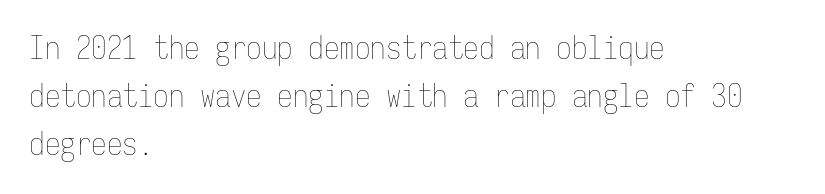
The image shows 31 px thin, condensed type, upright, monospaced; set left-aligned, normal line spacing (1.55x), normal letter spacing, not underlined; low stroke contrast and a medium x-height.
